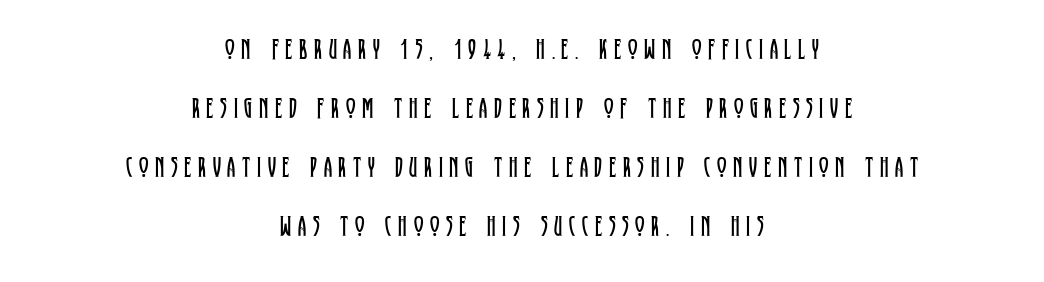
{"serif": "yes", "italic": "no", "bold": "no", "weight": "regular", "width": "condensed", "stroke_contrast": "low", "x_height": "large", "monospaced": "no", "underline": "no", "align": "center", "line_spacing": "loose", "line_spacing_ratio": 2.04, "letter_spacing": "wide", "letter_spacing_em": 0.23, "glyph_px": 29}
